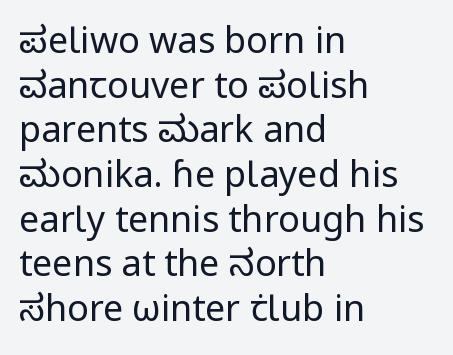
Observe the absence of serifs on each vertical stroke in this sample. The tracking reads as untouched default to a designer's eye. Each stroke keeps to a modest, everyday thickness or less. These lines stack with their left ends in a neat column. Unlike italic type, these characters show no tilt at all.
